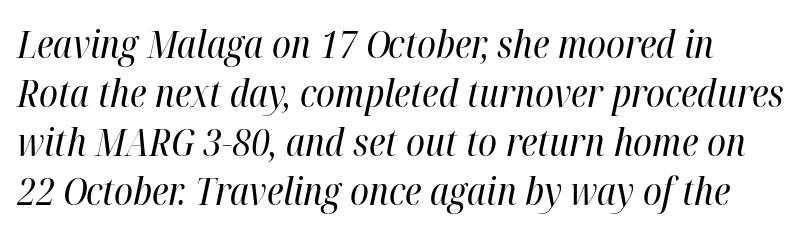
Q: Is the text bold? A: No.
Q: Is the text italic (slanted)? A: Yes, it leans right by about 12 degrees.
Q: Is the text underlined? A: No.
Q: Is the spacing between letters normal or unusually wide? A: Normal.
Q: Is the spacing between lines tight, normal or loose? A: Normal.
Q: Width (condensed, normal, or wide)? A: Condensed.
Q: Stroke contrast? A: High.
Q: x-height? A: Medium.
Q: Monospaced? A: No.
